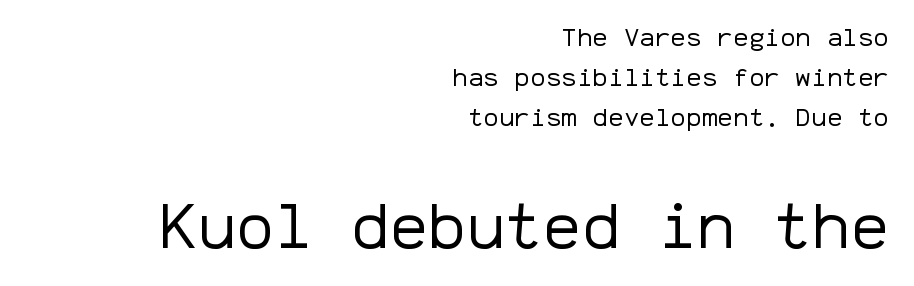
The image shows 64 px regular-weight sans-serif type, upright, monospaced; set right-aligned, normal line spacing (1.53x), normal letter spacing, not underlined; the second (bottom) block is 2.46x larger; low stroke contrast and a medium x-height.
